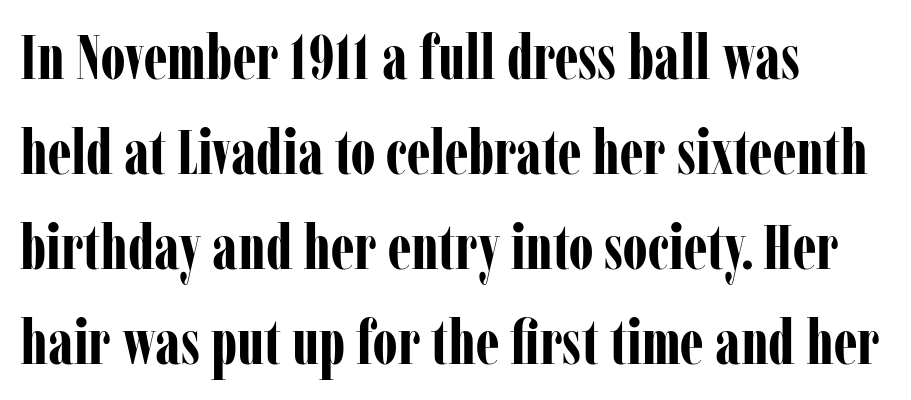
{"serif": "yes", "italic": "no", "bold": "yes", "weight": "bold", "width": "condensed", "stroke_contrast": "low", "x_height": "medium", "monospaced": "no", "underline": "no", "align": "left", "line_spacing": "normal", "line_spacing_ratio": 1.53, "letter_spacing": "normal", "letter_spacing_em": 0.0, "glyph_px": 62}
